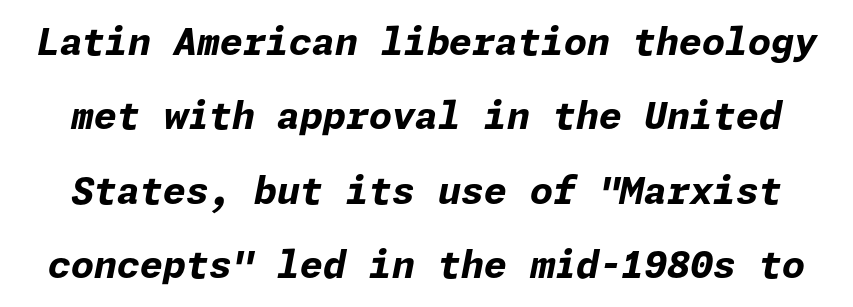
The specimen reads as italic at a glance. Leading is clearly above the norm, producing a sparse column. Words float on clear page, feet unadorned. Spacing between characters is what you'd get straight out of the box. The letters are bold, with thick, heavy strokes.
